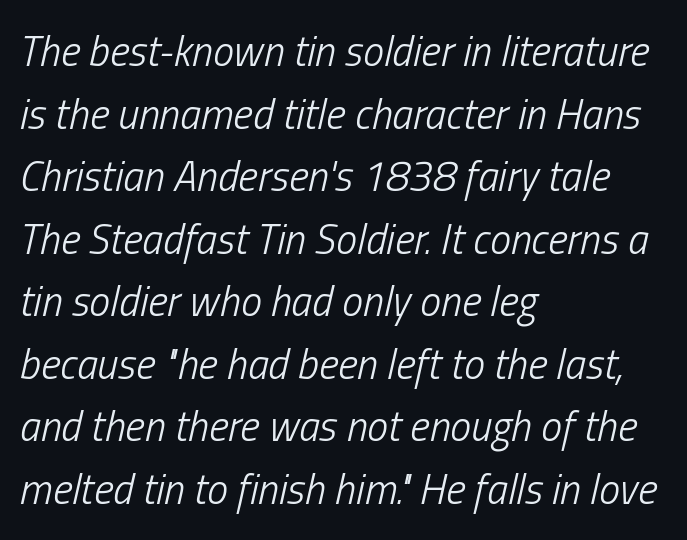
Q: Is the text bold? A: No.
Q: Is the text italic (slanted)? A: Yes, it leans right by about 13 degrees.
Q: Is the text underlined? A: No.
Q: How is the paragraph aligned? A: Left-aligned.
Q: Is the spacing between letters normal or unusually wide? A: Normal.
Q: Is the spacing between lines tight, normal or loose? A: Normal.
Q: Width (condensed, normal, or wide)? A: Condensed.
Q: Stroke contrast? A: Low.
Q: x-height? A: Medium.
Q: Monospaced? A: No.
